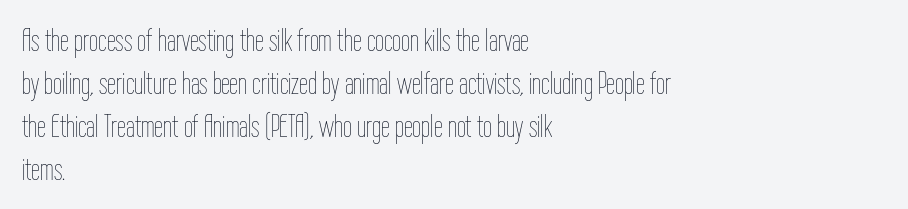
The image shows 32 px thin, condensed type, upright; set left-aligned, normal line spacing (1.34x), normal letter spacing, not underlined; low stroke contrast and a medium x-height.
